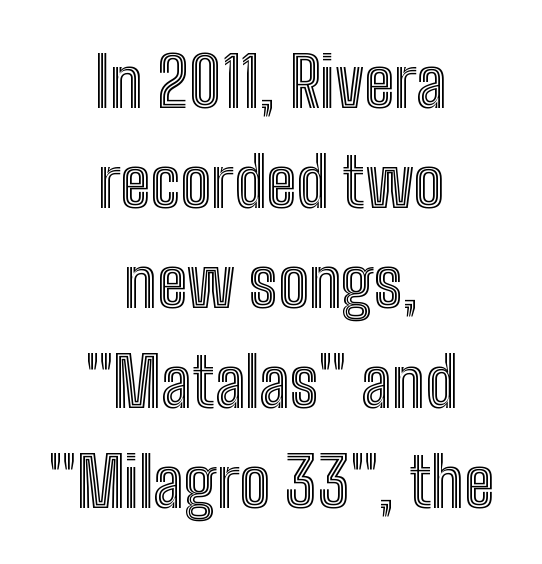
Here the designer chose a conventional face with non-uniform glyph widths. The lines sit at an ordinary, default distance from one another. Just letters on the line, the space beneath them empty. Nope, not italic — everything's standing straight. Letter spacing: default.
